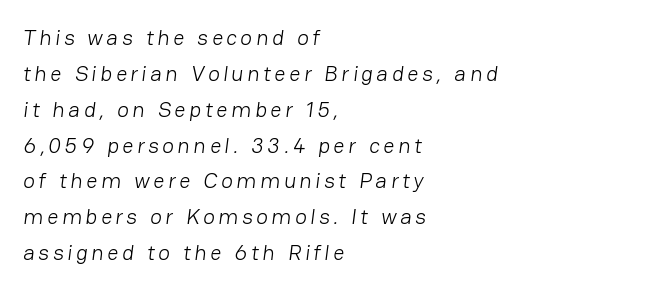
What's the leading like? Ordinary, nothing unusual. Check the space under the baseline: it is left empty. Compared with a centered layout, this one pins lines to the left instead. Heft: none added — not bold.
